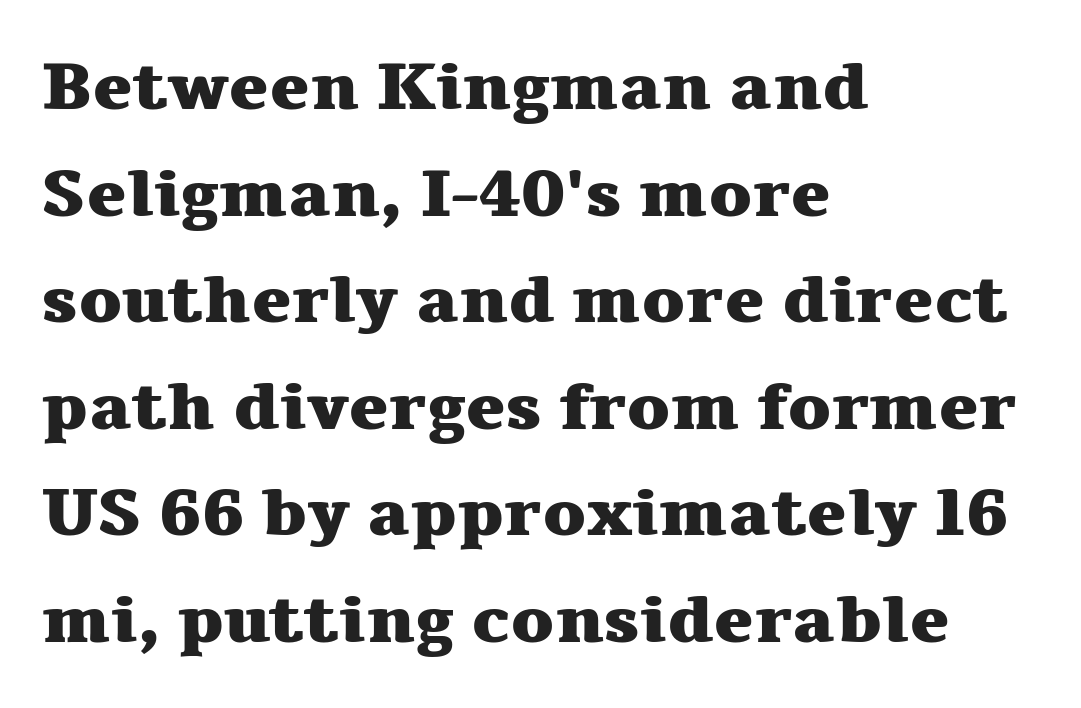
The image shows 67 px heavy, wide serif type, upright; set left-aligned, normal line spacing (1.59x), normal letter spacing, not underlined; medium stroke contrast and a medium x-height.
